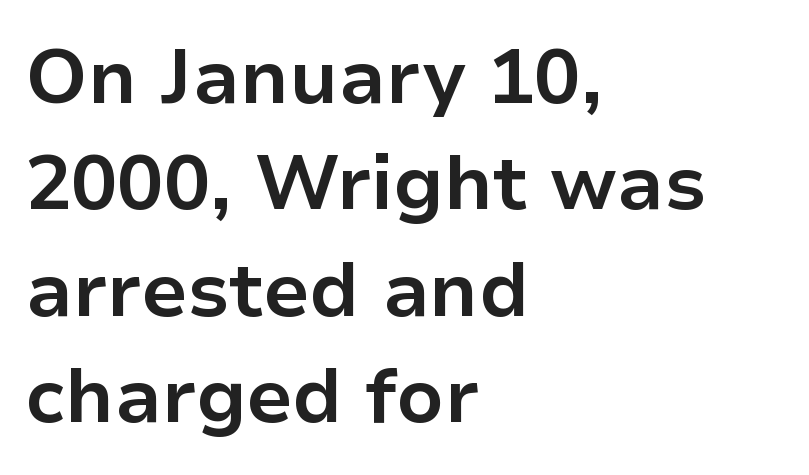
Q: Is the text bold? A: Yes.
Q: Is the text italic (slanted)? A: No, it is upright.
Q: Is the typeface a serif or a sans-serif typeface? A: Sans-serif.
Q: Is the text underlined? A: No.
Q: How is the paragraph aligned? A: Left-aligned.
Q: Is the spacing between letters normal or unusually wide? A: Normal.
Q: Is the spacing between lines tight, normal or loose? A: Normal.
Q: Width (condensed, normal, or wide)? A: Normal.
Q: Stroke contrast? A: Low.
Q: x-height? A: Medium.
Q: Monospaced? A: No.
